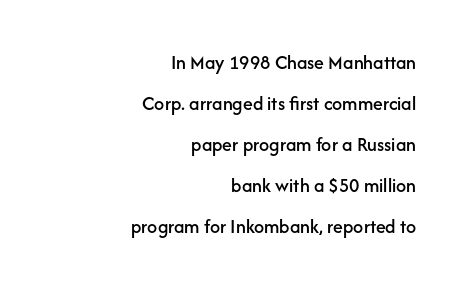
Q: Is the text italic (slanted)? A: No, it is upright.
Q: Is the text underlined? A: No.
Q: How is the paragraph aligned? A: Right-aligned.
Q: Is the spacing between letters normal or unusually wide? A: Normal.
Q: Is the spacing between lines tight, normal or loose? A: Loose.
